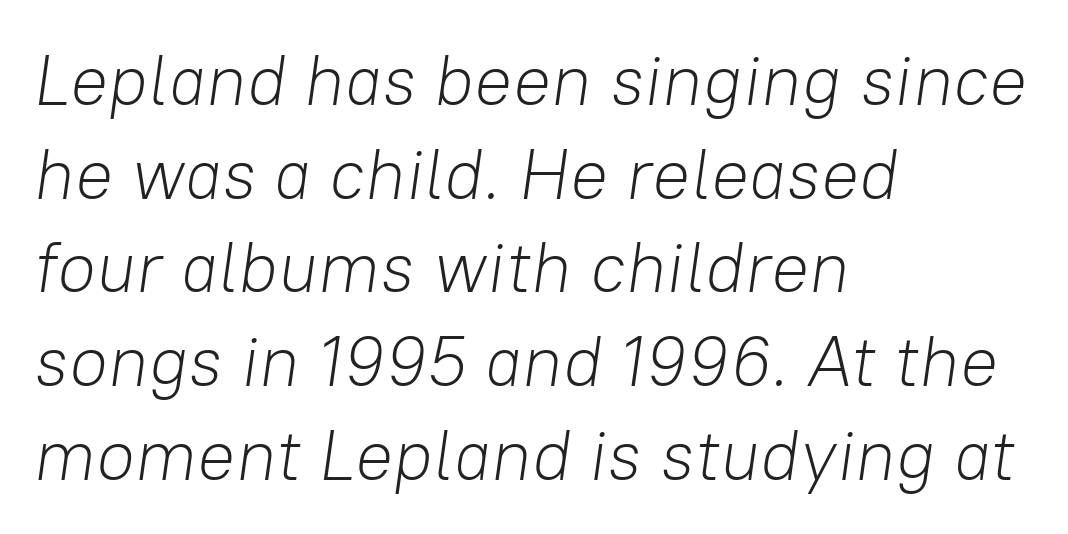
Q: Is the text bold? A: No.
Q: Is the text italic (slanted)? A: Yes, it leans right by about 8 degrees.
Q: Is the text underlined? A: No.
Q: How is the paragraph aligned? A: Left-aligned.
Q: Is the spacing between letters normal or unusually wide? A: Normal.
Q: Is the spacing between lines tight, normal or loose? A: Normal.
Q: Width (condensed, normal, or wide)? A: Normal.
Q: Stroke contrast? A: Low.
Q: x-height? A: Medium.
Q: Monospaced? A: No.
